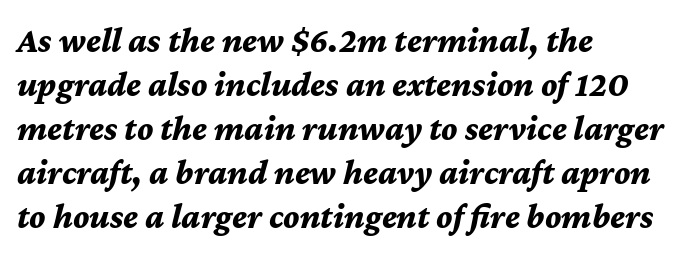
Plenty of ink on the page — the face is bold. The typography opts for an oblique posture over an upright one. The space beneath each line is pristine and unruled. In terms of letterspacing, this is plain default setting. Regarding leading, the lines here are spaced in the standard way.
